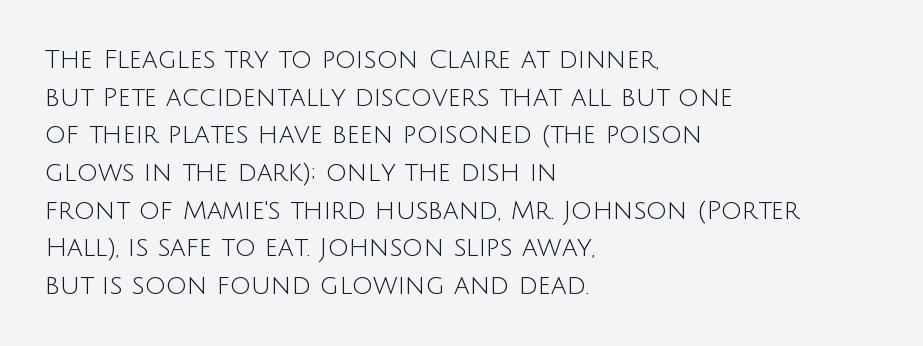
The image shows 26 px text type, upright; set left-aligned, normal line spacing (1.45x), normal letter spacing, not underlined.
